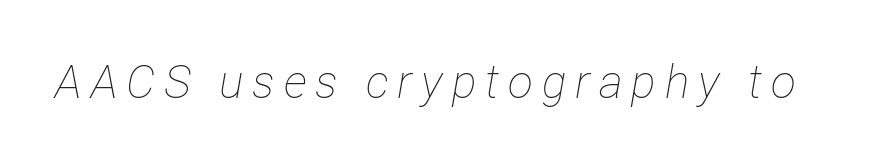
Style check: oblique. The weight tops out at a normal text grade. Character widths vary here, with narrow letters taking less room than wide ones. The foot of each line stays bare and open.
